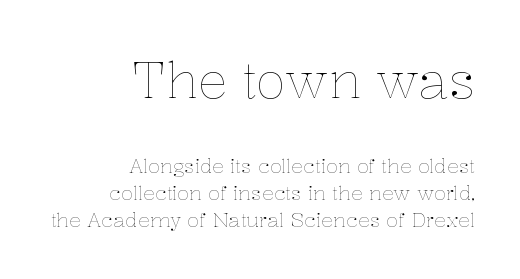
The image shows 50 px thin type, upright; set right-aligned, normal line spacing (1.35x), normal letter spacing, not underlined; the first (top) block is 2.5x larger; low stroke contrast and a medium x-height.
